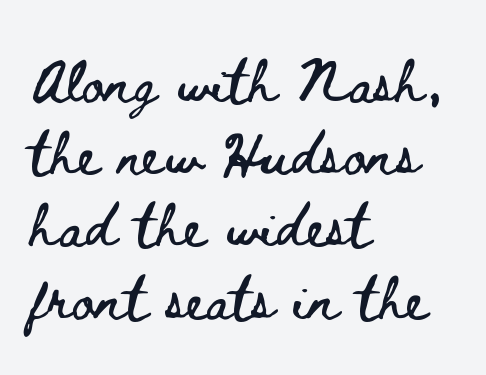
Q: Is the text underlined? A: No.
Q: How is the paragraph aligned? A: Left-aligned.
Q: Is the spacing between letters normal or unusually wide? A: Normal.
Q: Is the spacing between lines tight, normal or loose? A: Normal.
Q: Width (condensed, normal, or wide)? A: Wide.
Q: Stroke contrast? A: Low.
Q: x-height? A: Small.
Q: Monospaced? A: No.
